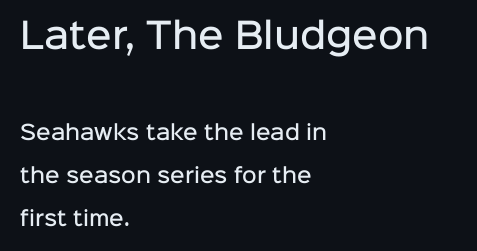
The image shows 35 px semibold sans-serif type, upright; set left-aligned, loose line spacing (2.15x), normal letter spacing, not underlined; the first (top) block is 1.75x larger; low stroke contrast and a medium x-height.
